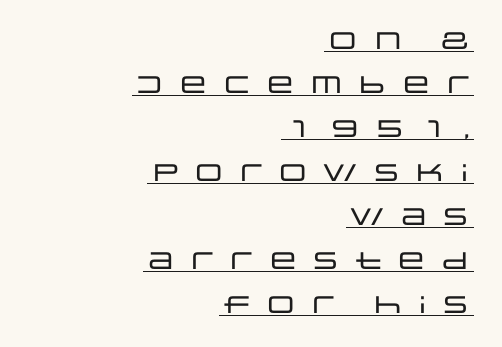
Ascenders rise straight up at ninety degrees. These characters rest on top of a visible drawn line. These lines are set flush right with a ragged left edge. The tracking jumps out immediately: characters are airy and widely separated.
